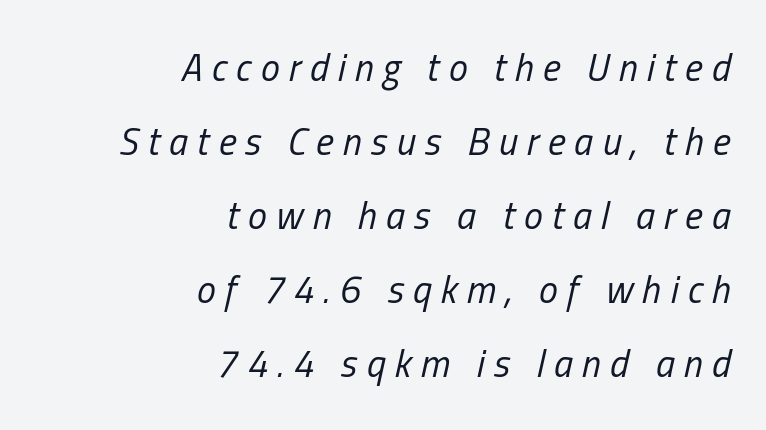
The image shows 38 px regular-weight, condensed type, italic (leaning right); set right-aligned, loose line spacing (1.95x), unusually wide letter spacing (+0.24 em), not underlined; low stroke contrast and a medium x-height.
